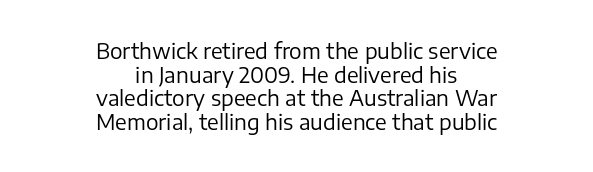
The string is rendered with underlining switched off. The typesetting does not lean heavy: it is not bold. The rag falls on both sides of this text block equally. No extra tracking has been applied to these lines. Italic: no, the glyphs are upright roman.
